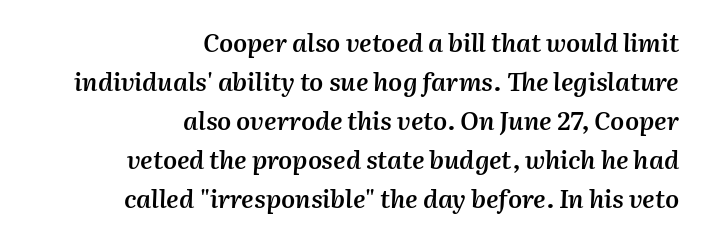
The image shows 25 px text type, italic (leaning right); set right-aligned, normal line spacing (1.56x), normal letter spacing, not underlined.
